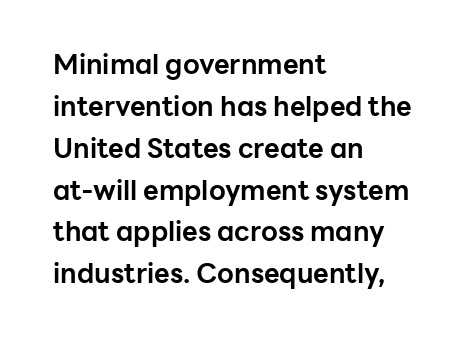
The face used here has the dense, thick strokes of a bold. Students, observe: this is what conventionally led text looks like. Notice how the stems are strictly vertical — no italics here. The setting favours the left margin, as ordinary paragraphs usually do.
